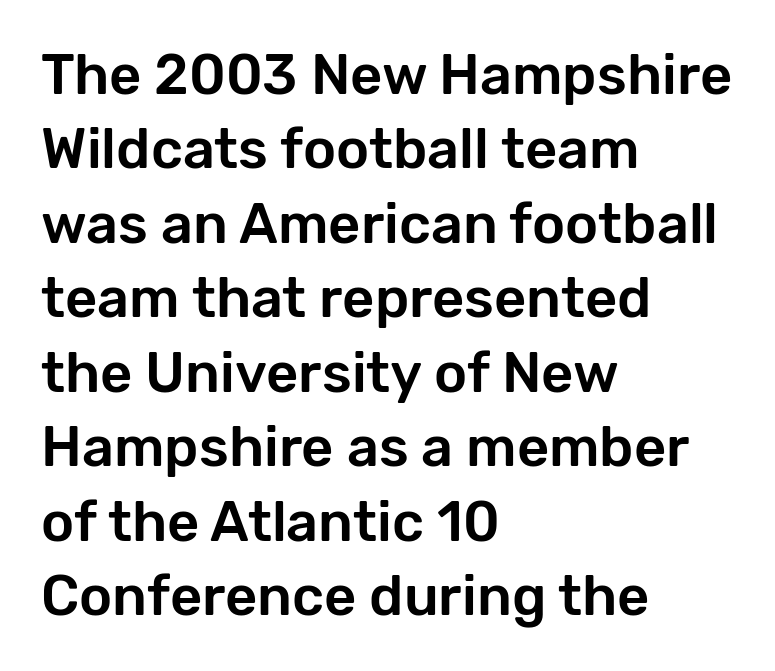
{"serif": "no", "italic": "no", "width": "normal", "stroke_contrast": "low", "x_height": "medium", "monospaced": "no", "underline": "no", "align": "left", "line_spacing": "normal", "line_spacing_ratio": 1.33, "letter_spacing": "normal", "letter_spacing_em": 0.0, "glyph_px": 56}
